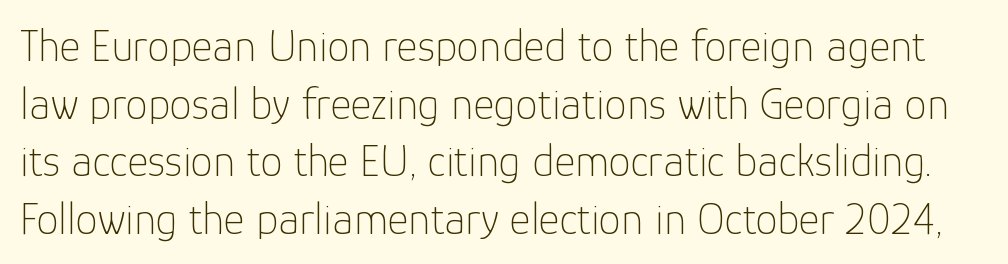
{"serif": "no", "italic": "no", "bold": "no", "weight": "thin", "width": "normal", "stroke_contrast": "low", "x_height": "medium", "monospaced": "no", "underline": "no", "line_spacing": "normal", "line_spacing_ratio": 1.28, "letter_spacing": "normal", "letter_spacing_em": 0.0, "glyph_px": 45}
